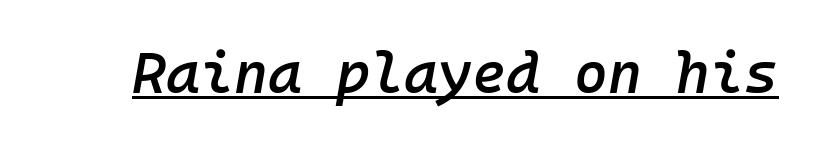
{"italic": "yes", "lean": "right", "slant_degrees": 10, "bold": "semi", "weight": "semibold", "width": "normal", "stroke_contrast": "low", "x_height": "medium", "monospaced": "yes", "underline": "yes", "letter_spacing": "normal", "letter_spacing_em": 0.0, "glyph_px": 58}
